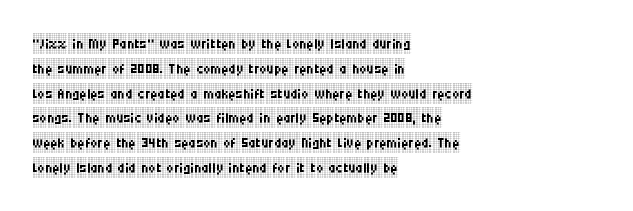
Each stroke keeps to a modest, everyday thickness or less. The type is set solid horizontally, with unmodified tracking. Italic: no, the glyphs are upright roman. In CSS terms this would be text-align: left.
